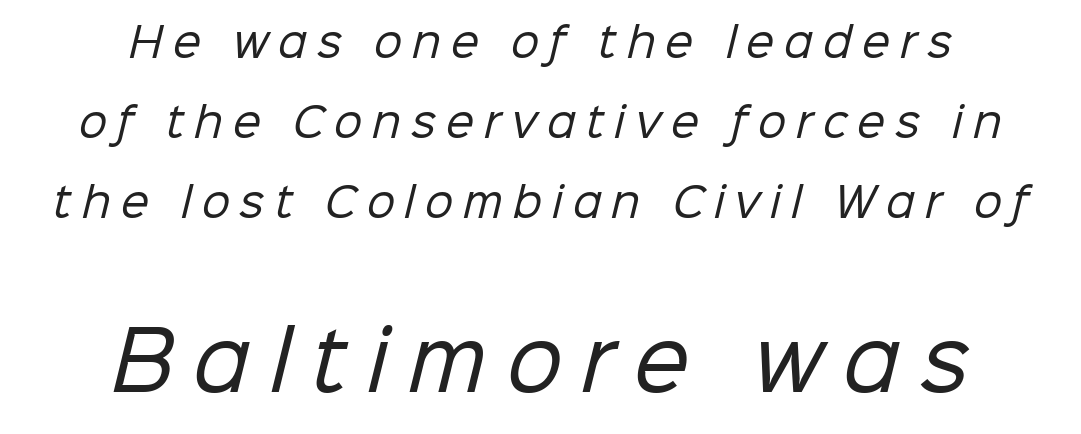
{"serif": "no", "bold": "no", "weight": "regular", "width": "normal", "stroke_contrast": "low", "x_height": "medium", "monospaced": "no", "underline": "no", "align": "center", "line_spacing": "loose", "line_spacing_ratio": 2.0, "letter_spacing": "wide", "letter_spacing_em": 0.25, "larger_block": "second", "size_ratio": 1.98, "glyph_px": 79}
